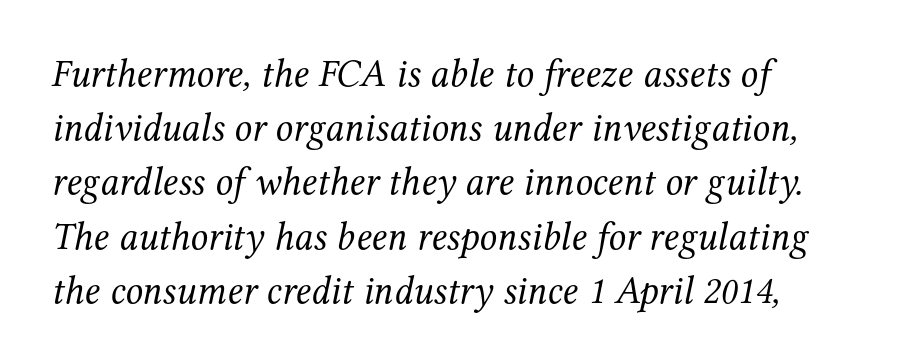
{"serif": "yes", "italic": "yes", "lean": "right", "slant_degrees": 12, "bold": "no", "weight": "regular", "width": "normal", "stroke_contrast": "medium", "x_height": "medium", "monospaced": "no", "underline": "no", "align": "left", "line_spacing": "normal", "line_spacing_ratio": 1.39, "letter_spacing": "normal", "letter_spacing_em": 0.0, "glyph_px": 39}
